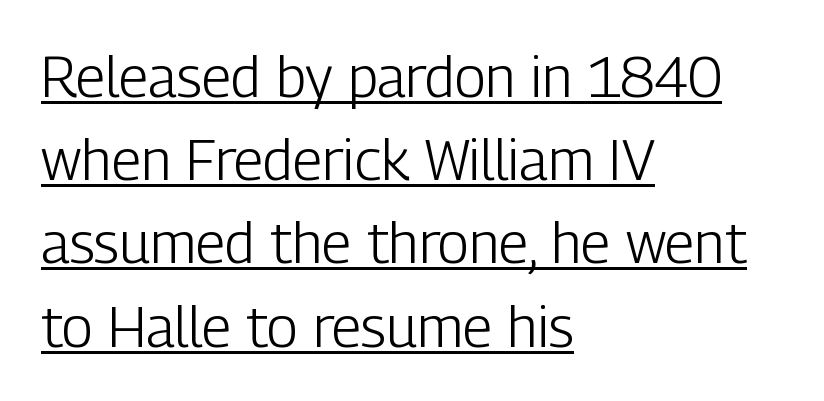
The image shows 57 px light, condensed sans-serif type, upright; set left-aligned, normal line spacing (1.46x), normal letter spacing, underlined; low stroke contrast and a medium x-height.
